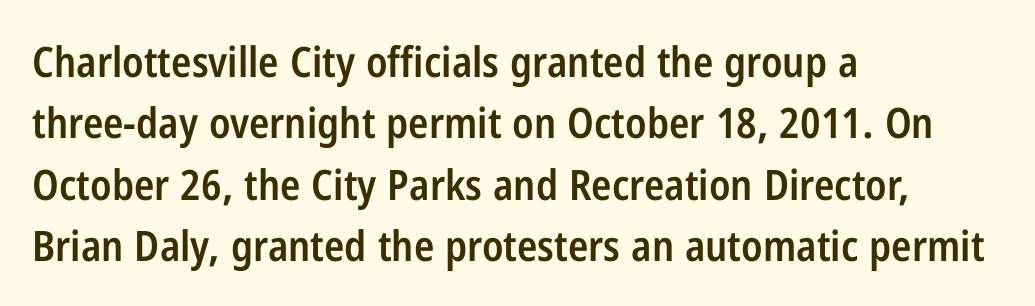
{"serif": "no", "italic": "no", "bold": "semi", "weight": "semibold", "width": "condensed", "stroke_contrast": "low", "x_height": "medium", "monospaced": "no", "underline": "no", "align": "left", "line_spacing": "normal", "line_spacing_ratio": 1.46, "letter_spacing": "normal", "letter_spacing_em": 0.0, "glyph_px": 42}
